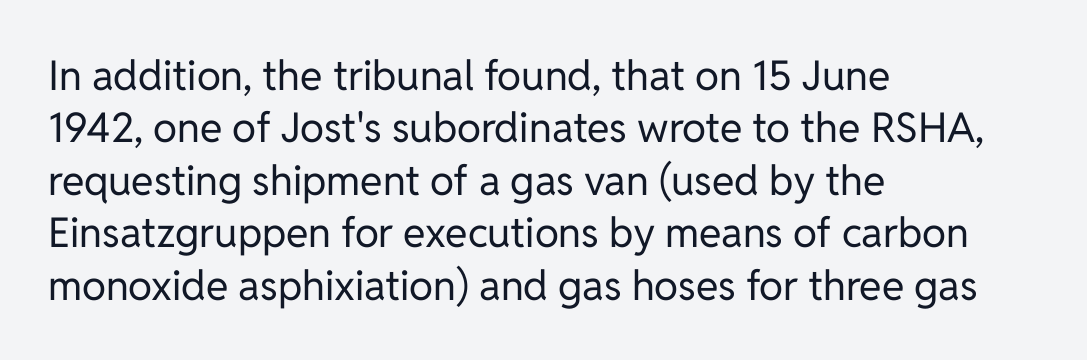
Is the stroke heavy? The answer is a plain regular-or-lighter. Is this a sans? Yes — the strokes have no serifs. Every row of glyphs begins at an identical x-position on the left. Lines of text with bare space underneath. Rendered with straight, roman letterforms. The rendering uses natural spacing where letterforms have individual widths.
